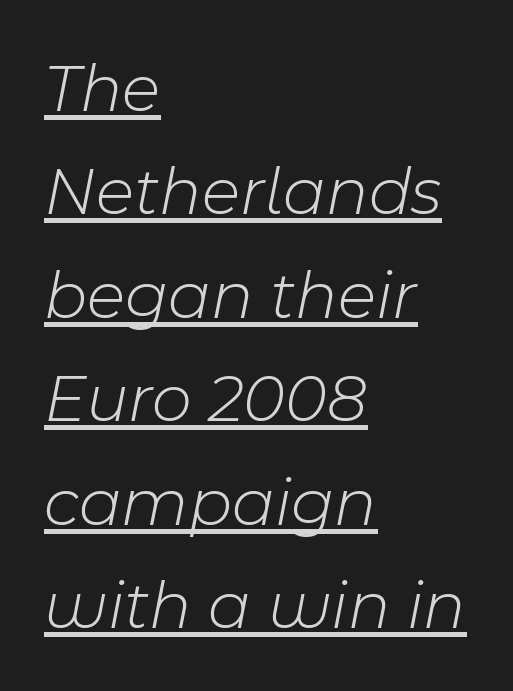
Q: Is the text bold? A: No.
Q: Is the text italic (slanted)? A: Yes, it leans right by about 11 degrees.
Q: Is the text underlined? A: Yes.
Q: How is the paragraph aligned? A: Left-aligned.
Q: Is the spacing between letters normal or unusually wide? A: Normal.
Q: Is the spacing between lines tight, normal or loose? A: Normal.
Q: Width (condensed, normal, or wide)? A: Normal.
Q: Stroke contrast? A: Low.
Q: x-height? A: Medium.
Q: Monospaced? A: No.
